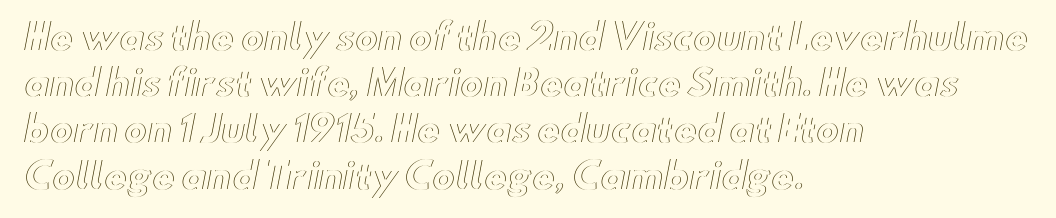
Q: Is the text italic (slanted)? A: Yes.
Q: Is the text underlined? A: No.
Q: How is the paragraph aligned? A: Left-aligned.
Q: Is the spacing between letters normal or unusually wide? A: Normal.
Q: Is the spacing between lines tight, normal or loose? A: Normal.
Q: Width (condensed, normal, or wide)? A: Wide.
Q: x-height? A: Small.
Q: Monospaced? A: No.
